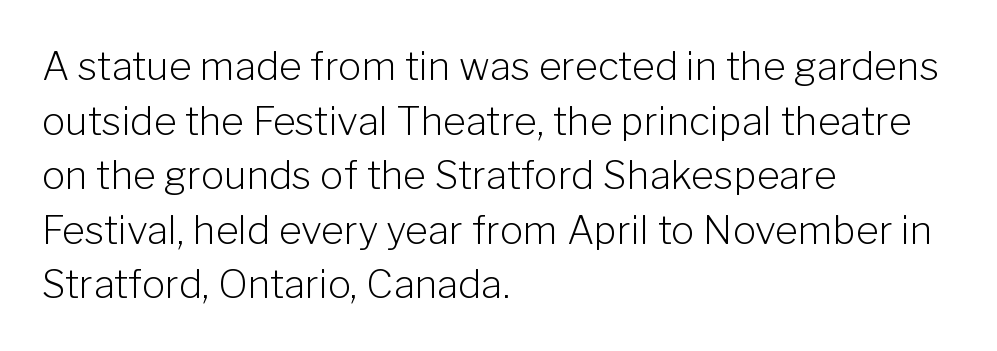
Q: Is the text bold? A: No.
Q: Is the text italic (slanted)? A: No, it is upright.
Q: Is the typeface a serif or a sans-serif typeface? A: Sans-serif.
Q: Is the text underlined? A: No.
Q: How is the paragraph aligned? A: Left-aligned.
Q: Is the spacing between letters normal or unusually wide? A: Normal.
Q: Is the spacing between lines tight, normal or loose? A: Normal.
Q: Width (condensed, normal, or wide)? A: Normal.
Q: Stroke contrast? A: Low.
Q: x-height? A: Medium.
Q: Monospaced? A: No.
